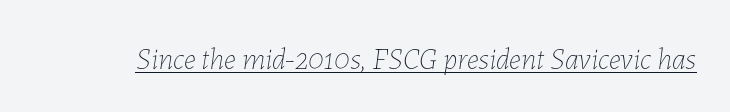
In terms of letterspacing, this is plain default setting. The face used here is proportionally spaced, like ordinary book or web type. Quick note: underline on. The glyphs look as if they've been sheared to an angle. Stroke thickness stays within the range of a standard reading face or lighter.
